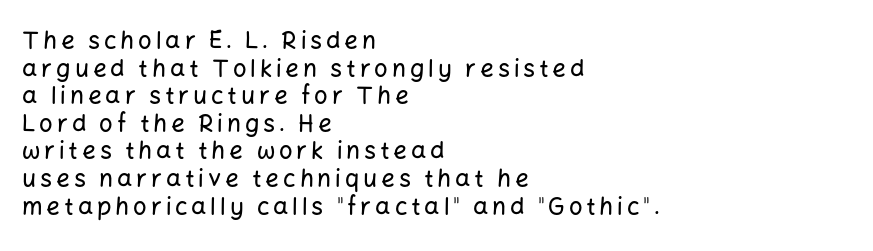
Reading down the column, the eye jumps only a short way to each next line. Every stem runs plumb, perpendicular to the baseline. Anything drawn beneath the words? Only blank space. The typesetter chose a ragged-right arrangement here.
